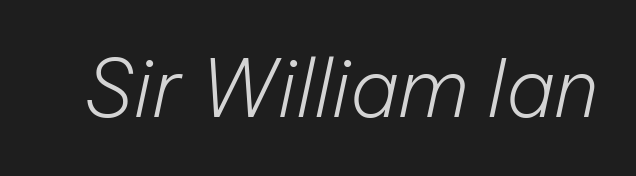
Q: Is the text bold? A: No.
Q: Is the text italic (slanted)? A: Yes, it leans right by about 12 degrees.
Q: Is the text underlined? A: No.
Q: Is the spacing between letters normal or unusually wide? A: Normal.
Q: Width (condensed, normal, or wide)? A: Normal.
Q: Stroke contrast? A: Low.
Q: x-height? A: Medium.
Q: Monospaced? A: No.
